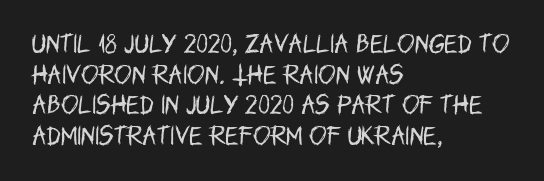
{"italic": "no", "bold": "no", "underline": "no", "align": "left", "line_spacing": "normal", "line_spacing_ratio": 1.46, "letter_spacing": "normal", "letter_spacing_em": 0.0, "glyph_px": 21}
